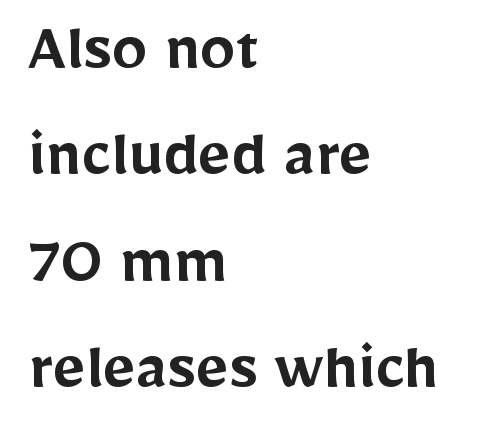
Q: Is the text bold? A: Semi-bold.
Q: Is the text italic (slanted)? A: No, it is upright.
Q: Is the typeface a serif or a sans-serif typeface? A: Sans-serif.
Q: Is the text underlined? A: No.
Q: How is the paragraph aligned? A: Left-aligned.
Q: Is the spacing between letters normal or unusually wide? A: Normal.
Q: Is the spacing between lines tight, normal or loose? A: Normal.
Q: Width (condensed, normal, or wide)? A: Normal.
Q: Stroke contrast? A: Low.
Q: x-height? A: Medium.
Q: Monospaced? A: No.
